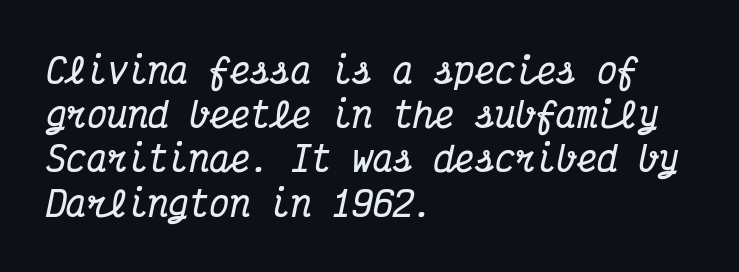
Q: Is the text bold? A: Yes.
Q: Is the text italic (slanted)? A: Yes, it leans right by about 12 degrees.
Q: Is the typeface a serif or a sans-serif typeface? A: Serif.
Q: Is the text underlined? A: No.
Q: How is the paragraph aligned? A: Left-aligned.
Q: Is the spacing between letters normal or unusually wide? A: Normal.
Q: Is the spacing between lines tight, normal or loose? A: Normal.
Q: Width (condensed, normal, or wide)? A: Condensed.
Q: Stroke contrast? A: Medium.
Q: x-height? A: Medium.
Q: Monospaced? A: Yes.
